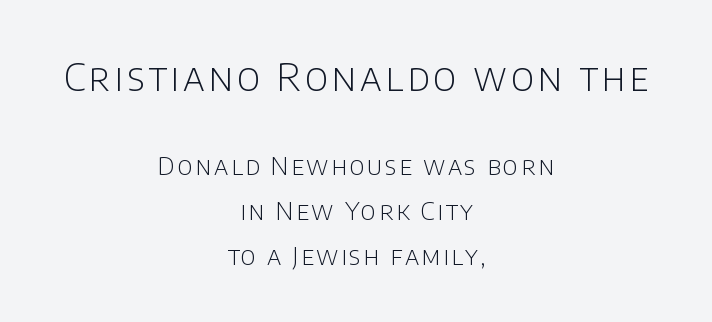
{"serif": "no", "italic": "no", "bold": "no", "weight": "light", "width": "normal", "stroke_contrast": "low", "x_height": "large", "monospaced": "no", "underline": "no", "align": "center", "line_spacing_ratio": 1.79, "larger_block": "first", "size_ratio": 1.52, "glyph_px": 38}
